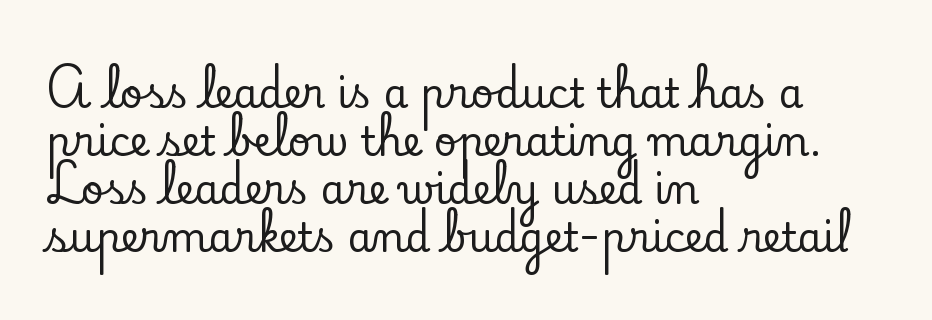
If you drew a ruler down the left edge, every line would touch it. You can tell from the footed stems that serif type was used. The area under the type is left untouched. The letters stand straight up with perfectly vertical stems. How are the letters spaced? Ordinarily, with no added tracking.
